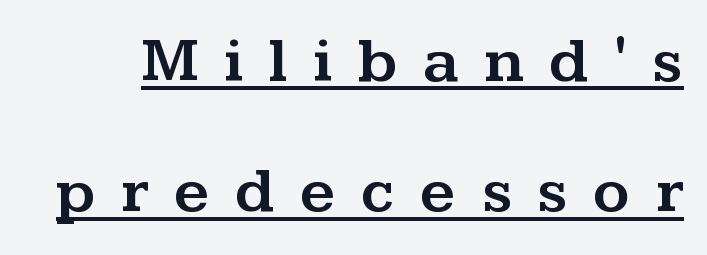
Posture: straight, roman, zero tilt. This sample carries an underscore along the baseline area. Tracking here is generous; glyphs stand well apart from one another. Examine the stroke ends and you'll spot serifs. Regarding leading, the lines here are spaced well apart.
